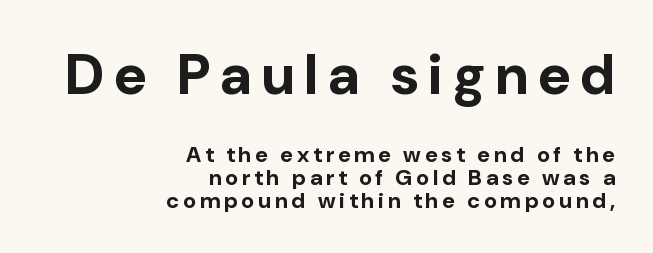
Q: Is the text bold? A: Yes.
Q: Is the text italic (slanted)? A: No, it is upright.
Q: Is the typeface a serif or a sans-serif typeface? A: Sans-serif.
Q: Is the text underlined? A: No.
Q: How is the paragraph aligned? A: Right-aligned.
Q: Is the spacing between lines tight, normal or loose? A: Tight.
Q: Which block of text is set in a larger size, the first (top) or the second (bottom)? A: The first (top) one.
Q: Width (condensed, normal, or wide)? A: Normal.
Q: Stroke contrast? A: Low.
Q: x-height? A: Medium.
Q: Monospaced? A: No.
